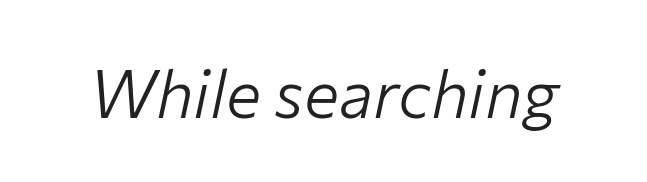
Stems and bowls with no extra thickness — not bold. The specimen omits any rule beneath the text block's lines. Is this a fixed-width face? No — the glyphs have proportional, varying widths. Compared with typical body copy, the letter spacing here is the same. A typesetter would mark this as italic.
